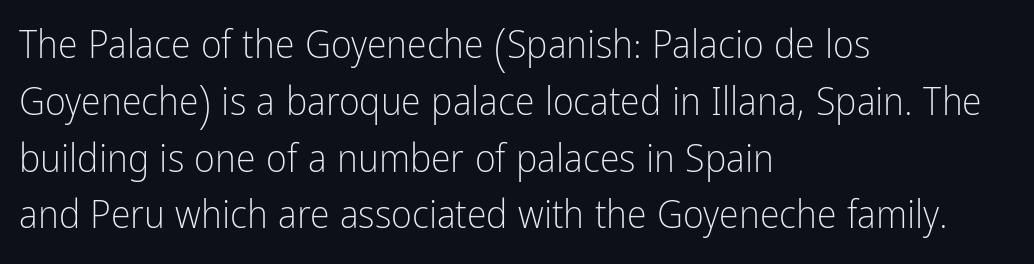
Q: Is the text bold? A: No.
Q: Is the text italic (slanted)? A: No, it is upright.
Q: Is the typeface a serif or a sans-serif typeface? A: Sans-serif.
Q: Is the text underlined? A: No.
Q: How is the paragraph aligned? A: Left-aligned.
Q: Is the spacing between letters normal or unusually wide? A: Normal.
Q: Is the spacing between lines tight, normal or loose? A: Normal.
Q: Width (condensed, normal, or wide)? A: Condensed.
Q: Stroke contrast? A: Low.
Q: x-height? A: Medium.
Q: Monospaced? A: No.
